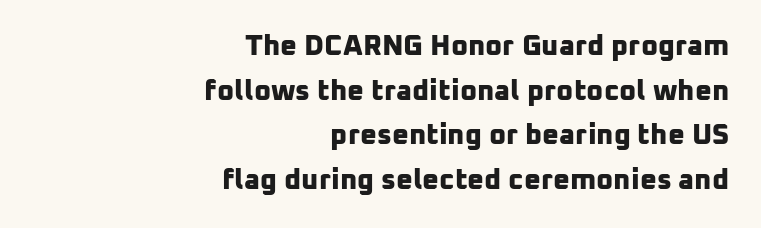
{"serif": "no", "bold": "yes", "weight": "bold", "width": "normal", "stroke_contrast": "low", "x_height": "medium", "monospaced": "no", "underline": "no", "align": "right", "line_spacing": "normal", "line_spacing_ratio": 1.54, "letter_spacing": "normal", "letter_spacing_em": 0.0, "glyph_px": 29}
